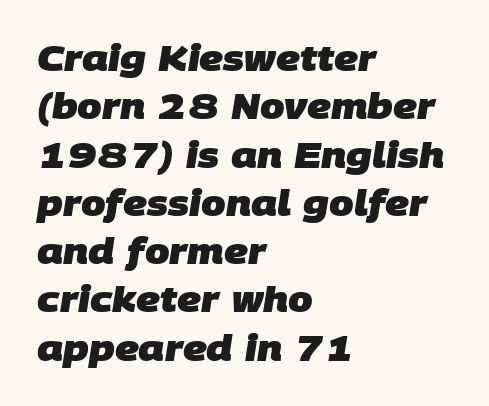
Stroke terminals: plain, sans-serif. Think of a printed novel: that variable character pitch is what you see here. All the whitespace from short lines collects on the right. These lines sit exactly where default settings would place them. The letters sit at their default tracking, neither squeezed nor spread.
